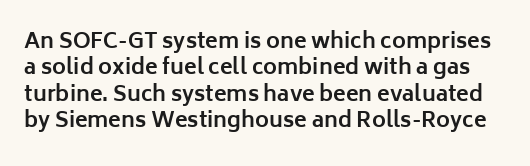
Typesetter's note: full bold, strokes at maximum text heaviness. Every character sits straight up, as roman type does. Here the glyphs are tracked normally, forming tight word shapes. Check the space under the baseline: it is left empty. Successive baselines arrive at the customary interval.
